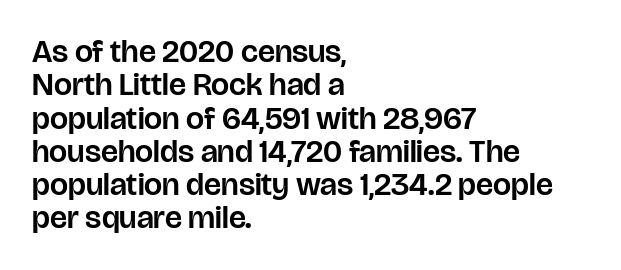
Type style note: lacks serifs. Quick note: underline off. Compared with typical body copy, the letter spacing here is the same. Quick note: interline space is minimal. Italic? Not at all — the glyphs are vertical. Note the varied advance widths — an 'i' is clearly narrower than an 'm'.
